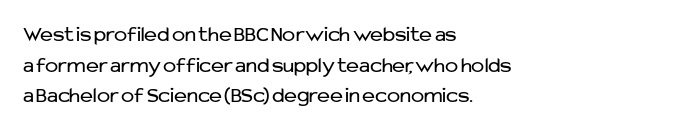
The image shows 22 px text type, upright; set left-aligned, normal line spacing (1.39x), normal letter spacing, not underlined.
